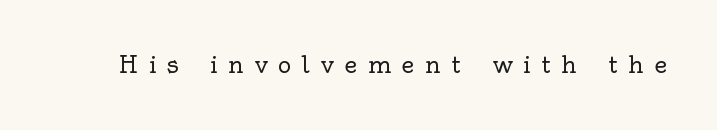
The image shows 23 px text type, upright; set unusually wide letter spacing (+0.46 em), not underlined.
